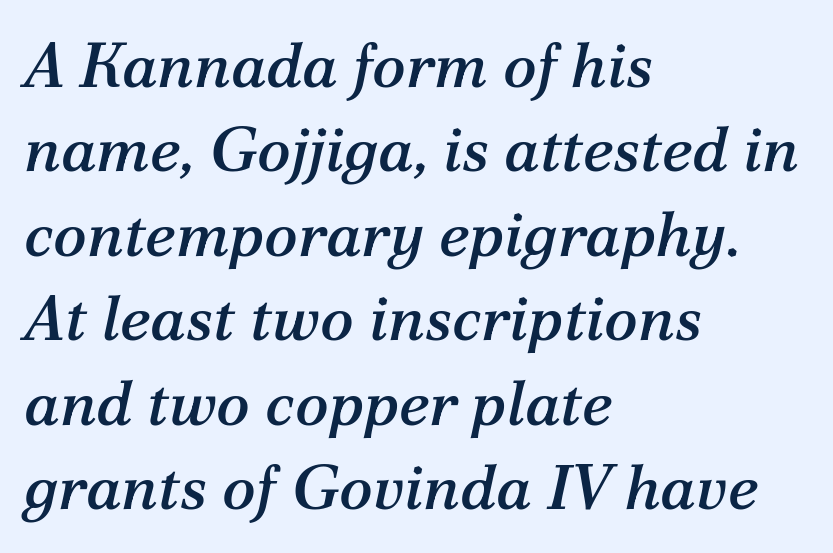
Each letter keeps its own natural width here, so spacing adapts to shape. A bare baseline throughout the passage. Emphasis-style slanted type is in use. Does the leading feel generous? No, just average.
